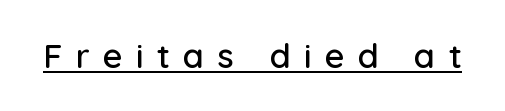
Q: Is the text italic (slanted)? A: No, it is upright.
Q: Is the typeface a serif or a sans-serif typeface? A: Sans-serif.
Q: Is the text underlined? A: Yes.
Q: Is the spacing between letters normal or unusually wide? A: Unusually wide.
Q: Width (condensed, normal, or wide)? A: Normal.
Q: Stroke contrast? A: Low.
Q: x-height? A: Medium.
Q: Monospaced? A: No.
